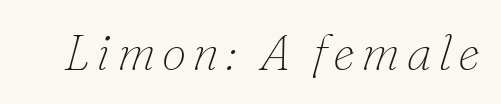
{"serif": "yes", "italic": "yes", "lean": "right", "slant_degrees": 16, "bold": "no", "weight": "thin", "width": "normal", "stroke_contrast": "low", "x_height": "small", "monospaced": "no", "underline": "no", "glyph_px": 50}
